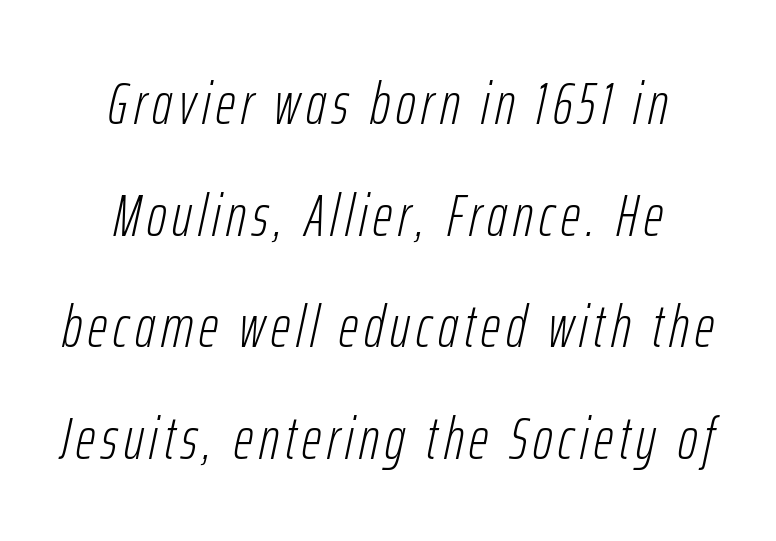
{"italic": "yes", "lean": "right", "slant_degrees": 12, "bold": "no", "weight": "light", "width": "condensed", "stroke_contrast": "low", "x_height": "medium", "monospaced": "no", "underline": "no", "align": "center", "line_spacing_ratio": 1.86, "glyph_px": 60}
